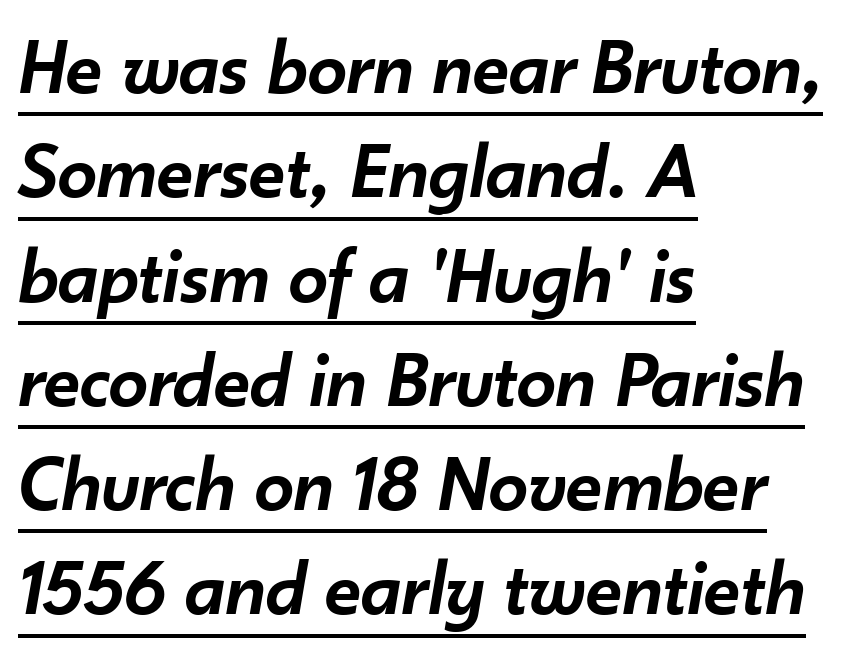
{"italic": "yes", "lean": "right", "slant_degrees": 10, "bold": "semi", "weight": "semibold", "width": "normal", "stroke_contrast": "low", "x_height": "small", "monospaced": "no", "underline": "yes", "align": "left", "line_spacing": "normal", "line_spacing_ratio": 1.32, "letter_spacing": "normal", "letter_spacing_em": 0.0, "glyph_px": 79}
